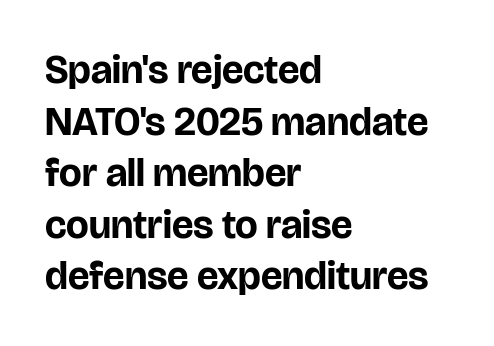
Note the varied advance widths — an 'i' is clearly narrower than an 'm'. I'd call this a sans setting — the letters go barefoot. Italic? Not at all — the glyphs are vertical. Does extra space separate the letters? No, they use regular spacing. Plain, unruled lines of type. The text block is weighted toward the left margin, trailing off unevenly rightward.
